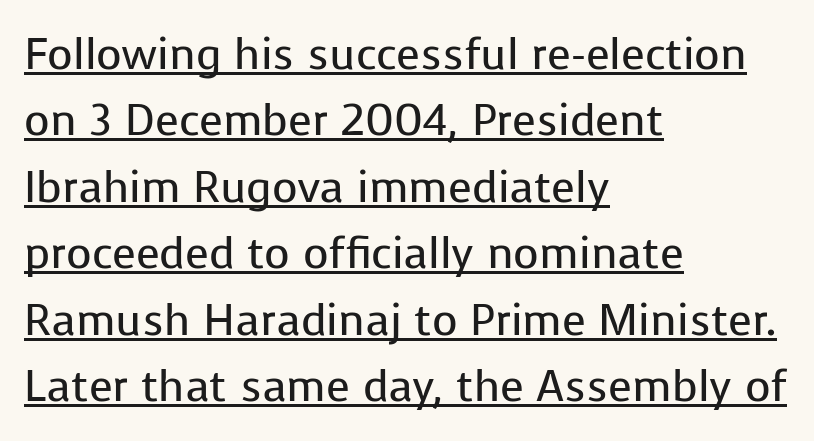
The image shows 44 px regular-weight sans-serif type, upright; set left-aligned, normal line spacing (1.51x), normal letter spacing, underlined; low stroke contrast and a medium x-height.
